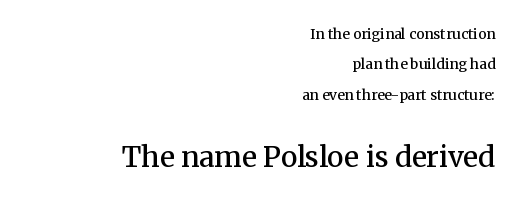
{"serif": "yes", "italic": "no", "bold": "semi", "weight": "semibold", "width": "normal", "stroke_contrast": "medium", "x_height": "medium", "monospaced": "no", "underline": "no", "align": "right", "line_spacing": "loose", "line_spacing_ratio": 2.17, "letter_spacing": "normal", "letter_spacing_em": 0.0, "larger_block": "second", "size_ratio": 2.0, "glyph_px": 28}
